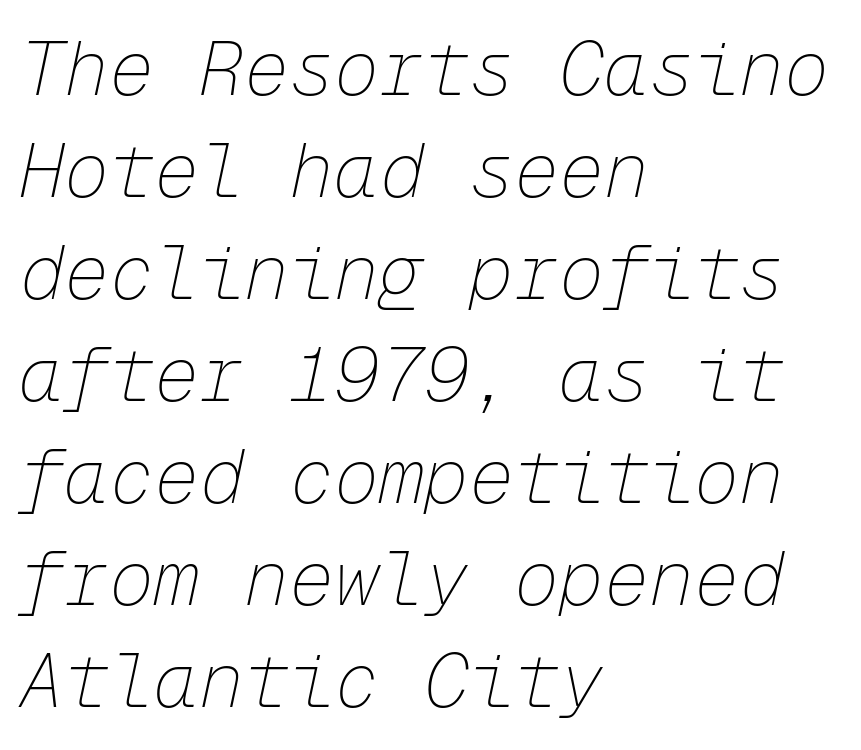
The image shows 75 px thin type, italic (leaning right), monospaced; set left-aligned, normal line spacing (1.36x), normal letter spacing, not underlined; low stroke contrast and a medium x-height.
